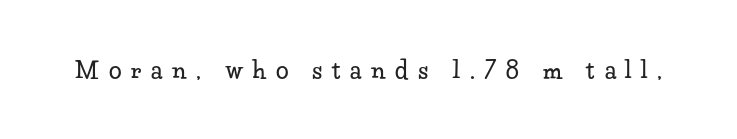
{"italic": "no", "underline": "no", "letter_spacing": "wide", "letter_spacing_em": 0.42, "glyph_px": 23}
